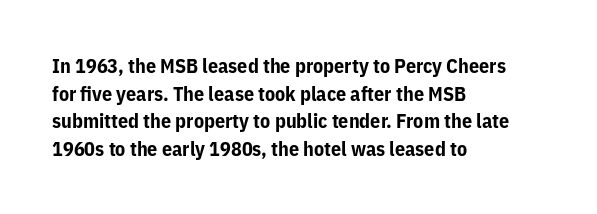
Q: Is the text bold? A: Yes.
Q: Is the text italic (slanted)? A: No, it is upright.
Q: Is the text underlined? A: No.
Q: How is the paragraph aligned? A: Left-aligned.
Q: Is the spacing between letters normal or unusually wide? A: Normal.
Q: Is the spacing between lines tight, normal or loose? A: Normal.
